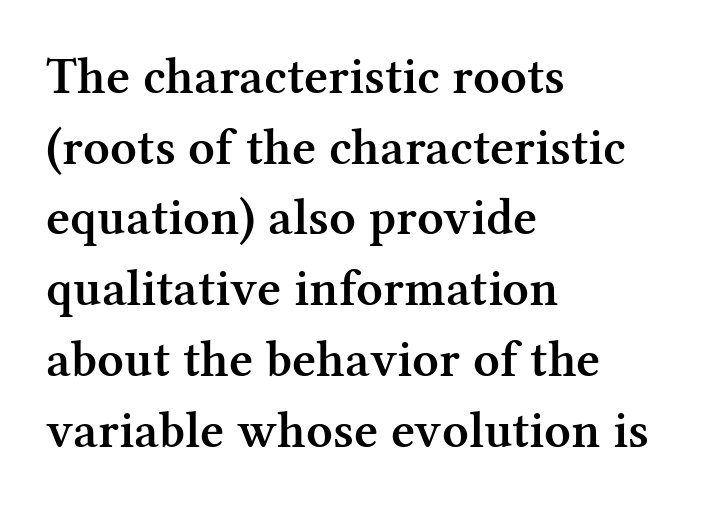
The rendering uses a semibold face; strokes are thickened but not to full bold. Left-aligned paragraph, ragged on the right. A typesetter would call this proportional, since set widths differ per character. Regarding serifs, this sample has them.
